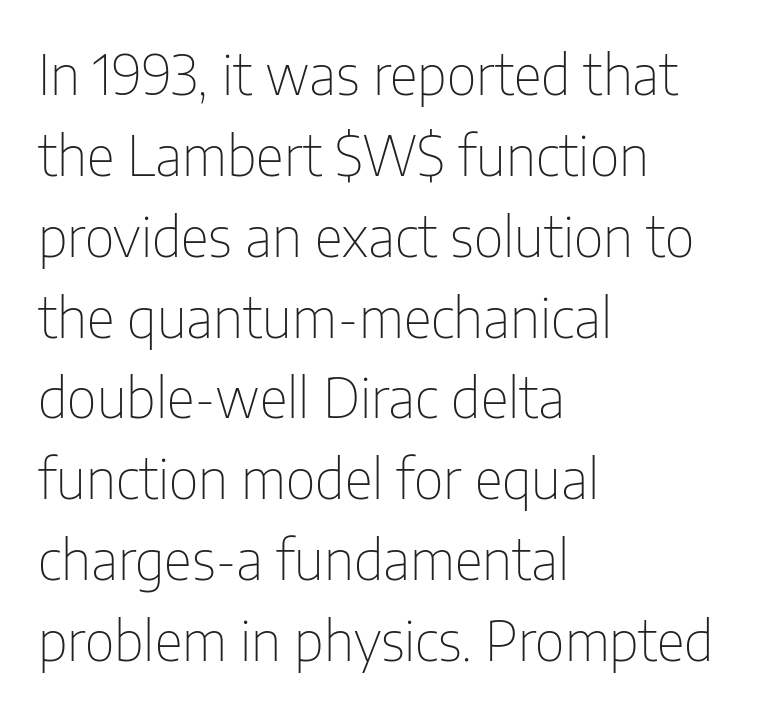
Q: Is the text bold? A: No.
Q: Is the text italic (slanted)? A: No, it is upright.
Q: Is the typeface a serif or a sans-serif typeface? A: Sans-serif.
Q: Is the text underlined? A: No.
Q: How is the paragraph aligned? A: Left-aligned.
Q: Is the spacing between letters normal or unusually wide? A: Normal.
Q: Is the spacing between lines tight, normal or loose? A: Normal.
Q: Width (condensed, normal, or wide)? A: Condensed.
Q: Stroke contrast? A: Low.
Q: x-height? A: Medium.
Q: Monospaced? A: No.
